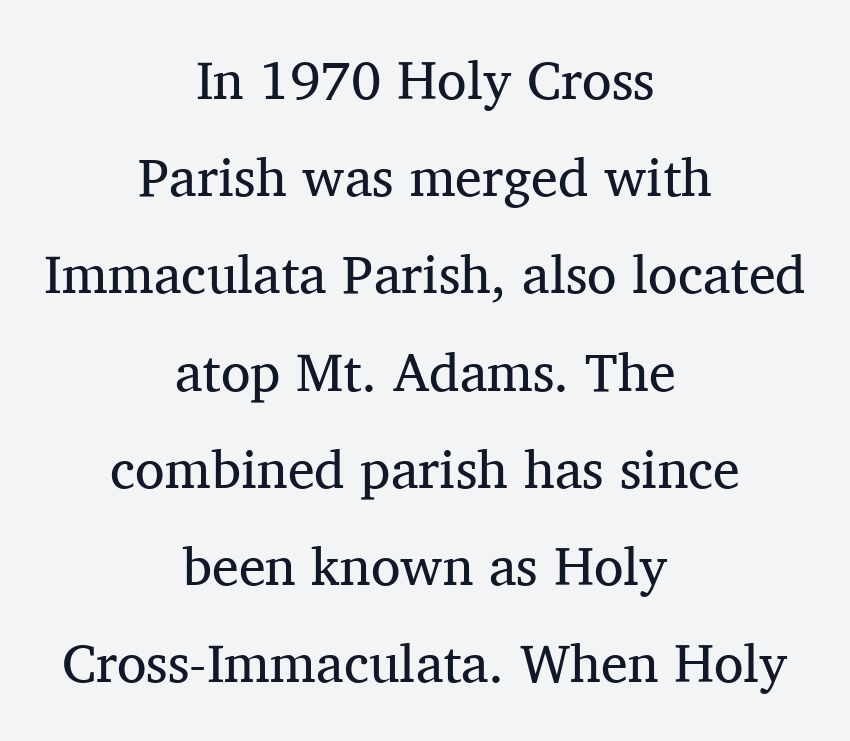
The image shows 54 px regular-weight serif type, upright; set centered, line spacing 1.8x, normal letter spacing, not underlined; medium stroke contrast and a medium x-height.
